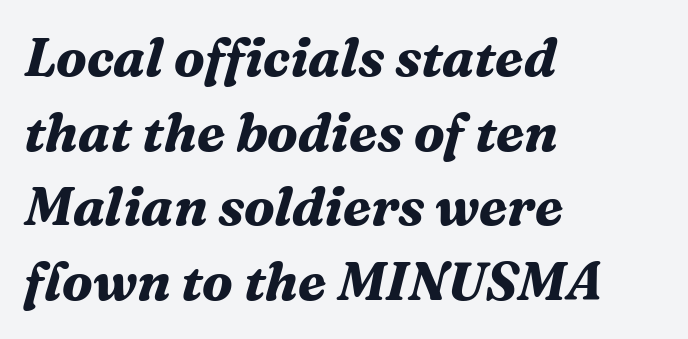
The image shows 53 px bold serif type, italic (leaning right); set left-aligned, normal line spacing (1.41x), normal letter spacing, not underlined; medium stroke contrast and a medium x-height.
